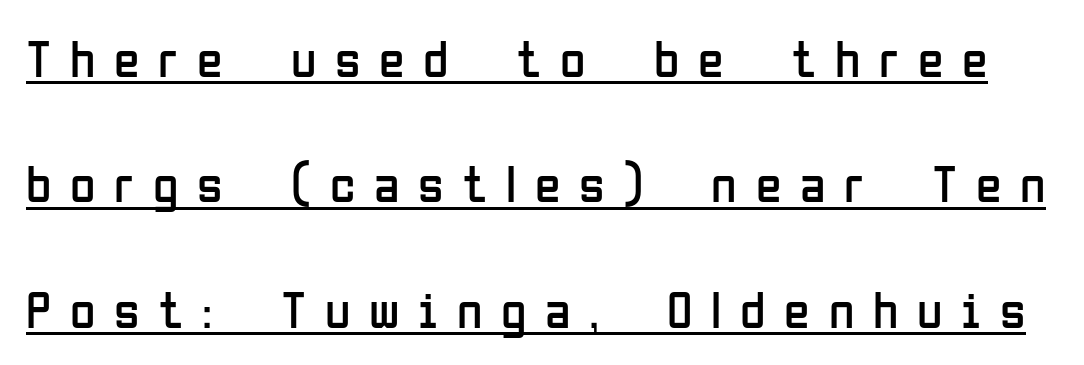
{"serif": "no", "italic": "no", "bold": "no", "weight": "regular", "width": "condensed", "stroke_contrast": "low", "x_height": "medium", "monospaced": "no", "underline": "yes", "line_spacing": "loose", "line_spacing_ratio": 2.41, "letter_spacing": "wide", "letter_spacing_em": 0.36, "glyph_px": 52}
